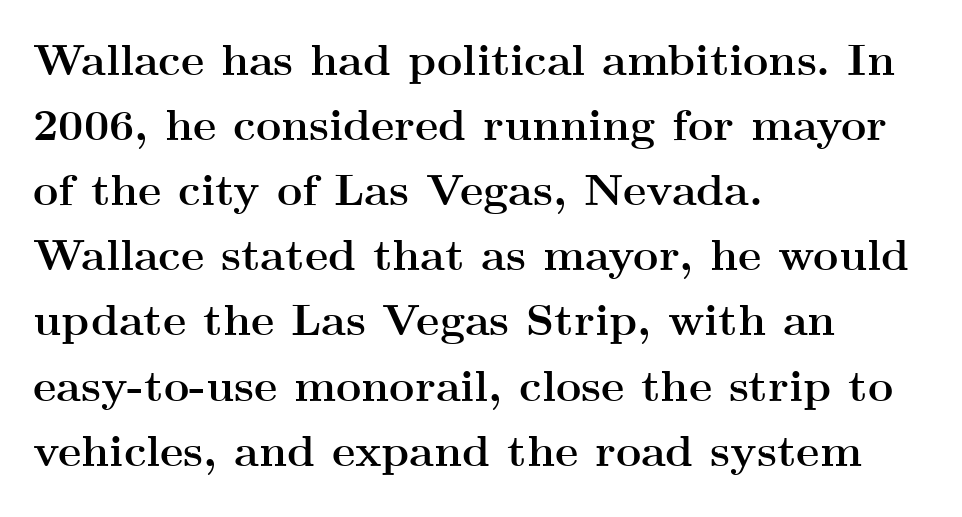
The image shows 44 px semibold, wide serif type, upright; set left-aligned, normal line spacing (1.48x), normal letter spacing, not underlined; medium stroke contrast and a small x-height.
